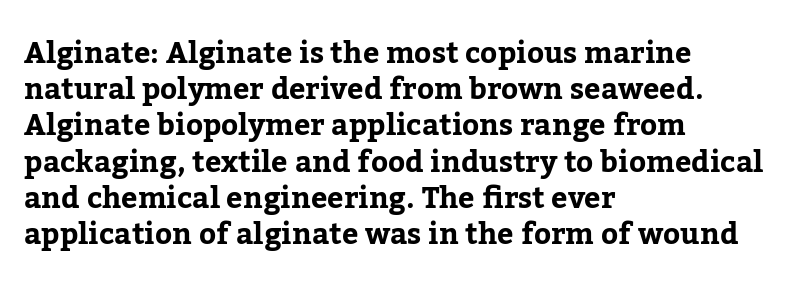
{"serif": "yes", "italic": "no", "width": "normal", "stroke_contrast": "low", "x_height": "medium", "monospaced": "no", "underline": "no", "align": "left", "line_spacing": "normal", "line_spacing_ratio": 1.25, "letter_spacing": "normal", "letter_spacing_em": 0.0, "glyph_px": 29}
